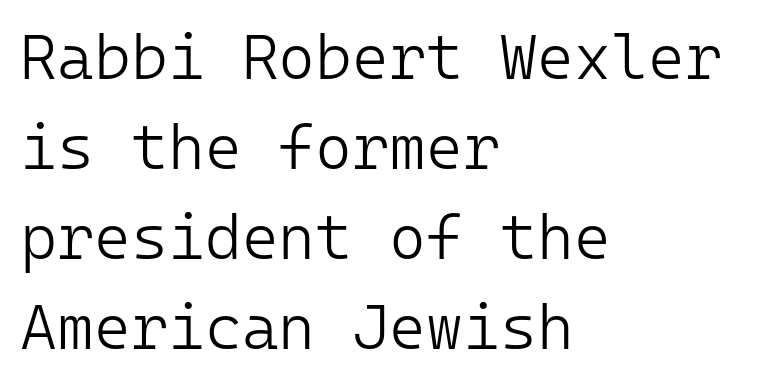
{"serif": "no", "italic": "no", "bold": "no", "weight": "light", "width": "normal", "stroke_contrast": "low", "x_height": "medium", "monospaced": "yes", "underline": "no", "align": "left", "line_spacing": "normal", "line_spacing_ratio": 1.43, "letter_spacing": "normal", "letter_spacing_em": 0.0, "glyph_px": 63}
